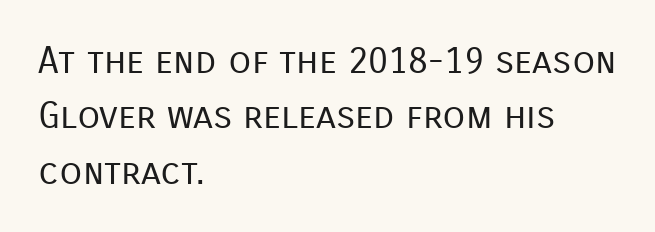
{"serif": "no", "italic": "no", "bold": "no", "weight": "regular", "width": "normal", "stroke_contrast": "low", "x_height": "medium", "monospaced": "no", "underline": "no", "align": "left", "line_spacing": "normal", "line_spacing_ratio": 1.5, "letter_spacing": "normal", "letter_spacing_em": 0.0, "glyph_px": 37}
